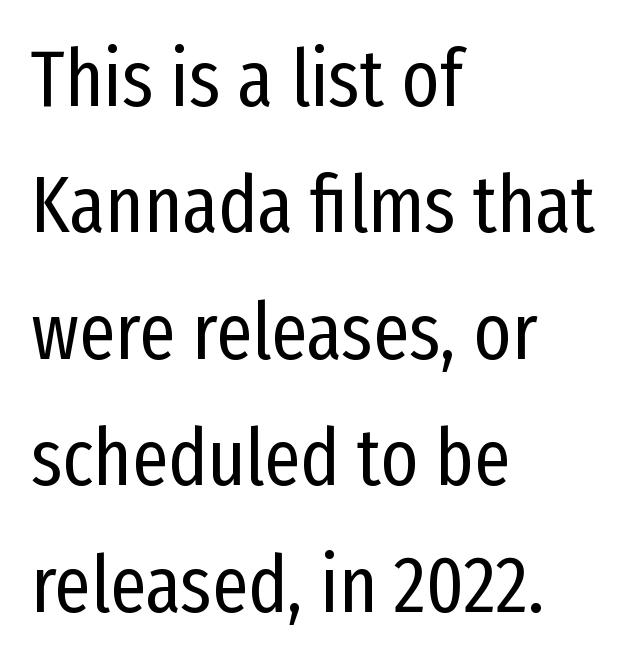
Q: Is the text bold? A: No.
Q: Is the text italic (slanted)? A: No, it is upright.
Q: Is the typeface a serif or a sans-serif typeface? A: Sans-serif.
Q: Is the text underlined? A: No.
Q: How is the paragraph aligned? A: Left-aligned.
Q: Is the spacing between letters normal or unusually wide? A: Normal.
Q: Is the spacing between lines tight, normal or loose? A: Normal.
Q: Width (condensed, normal, or wide)? A: Condensed.
Q: Stroke contrast? A: Low.
Q: x-height? A: Medium.
Q: Monospaced? A: No.
